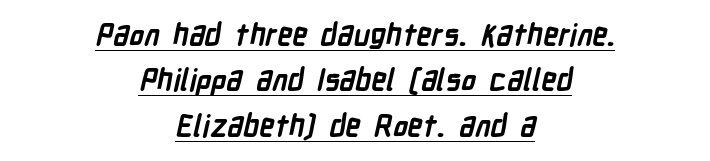
{"serif": "no", "bold": "yes", "weight": "semibold", "width": "condensed", "stroke_contrast": "low", "x_height": "medium", "monospaced": "no", "underline": "yes", "align": "center", "line_spacing": "normal", "line_spacing_ratio": 1.51, "letter_spacing": "normal", "letter_spacing_em": 0.0, "glyph_px": 30}
